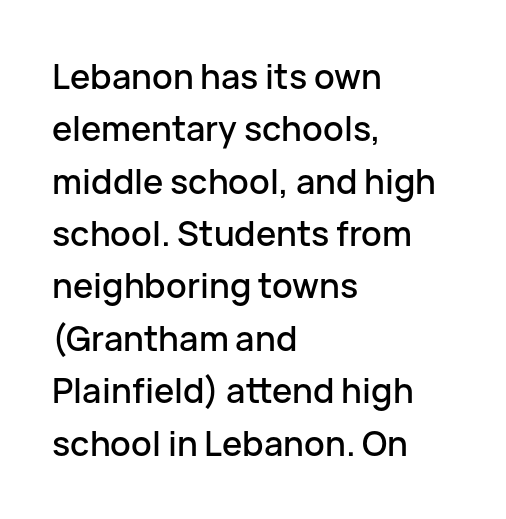
Q: Is the text italic (slanted)? A: No, it is upright.
Q: Is the typeface a serif or a sans-serif typeface? A: Sans-serif.
Q: Is the text underlined? A: No.
Q: How is the paragraph aligned? A: Left-aligned.
Q: Is the spacing between letters normal or unusually wide? A: Normal.
Q: Is the spacing between lines tight, normal or loose? A: Normal.
Q: Width (condensed, normal, or wide)? A: Normal.
Q: Stroke contrast? A: Low.
Q: x-height? A: Medium.
Q: Monospaced? A: No.
